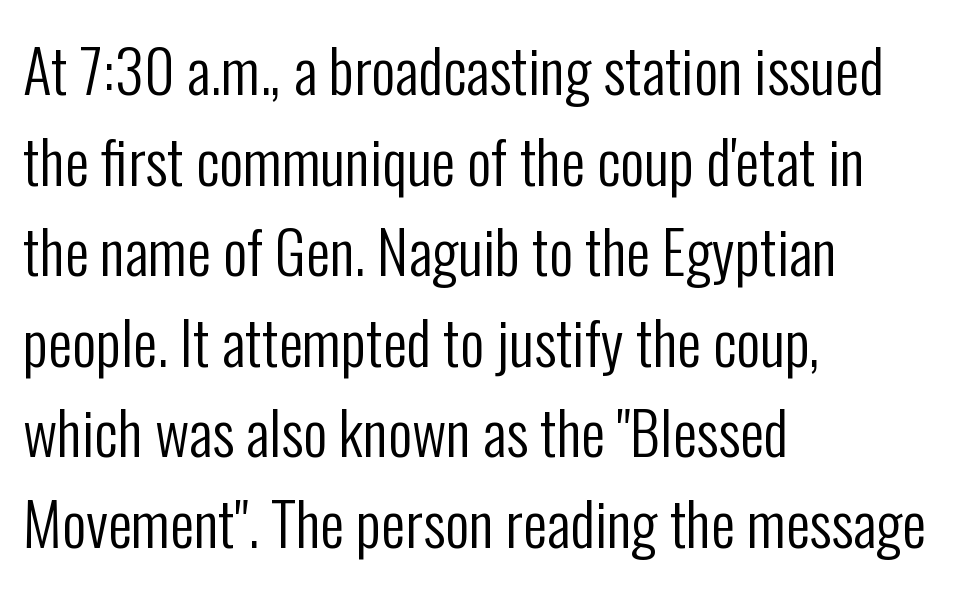
Words appear dense and cohesive because spacing is normal. The lines are quadded left. Spacing verdict: proportional, widths tailored to each character. The font sits on the lighter half of the weight spectrum, regular included. Does the type have serifs? No, each stem ends abruptly. This block has exactly the height ordinary leading produces.
